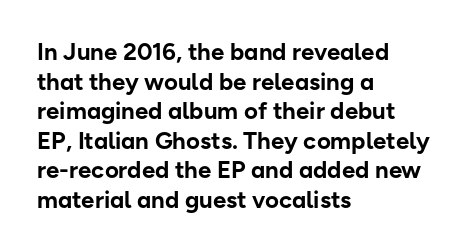
Nobody drew a line under any word here. The lettering stays uniformly vertical, giving the passage a roman look. Each word holds together tightly as a unit, with standard inter-letter gaps. A student would call this left alignment; a typographer would say flush left, rag right. Typographic density is high because the face is bold.
